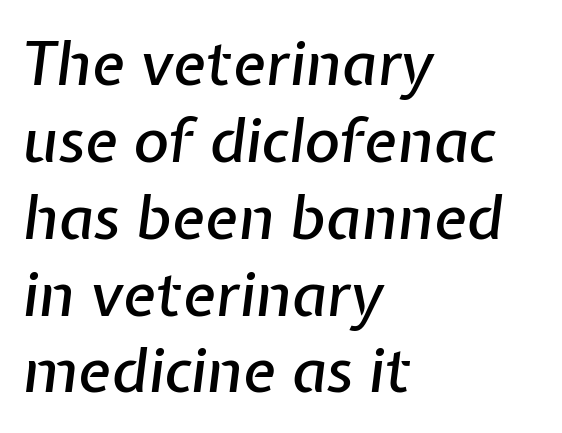
The image shows 61 px text type, italic (leaning right); set left-aligned, normal line spacing (1.26x), normal letter spacing, not underlined; low stroke contrast and a medium x-height.
